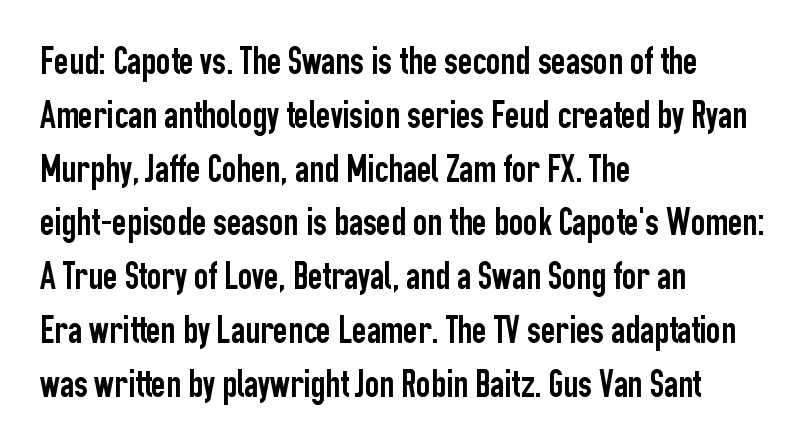
The image shows 39 px condensed sans-serif type, upright; set left-aligned, normal line spacing (1.38x), normal letter spacing, not underlined; low stroke contrast and a medium x-height.
